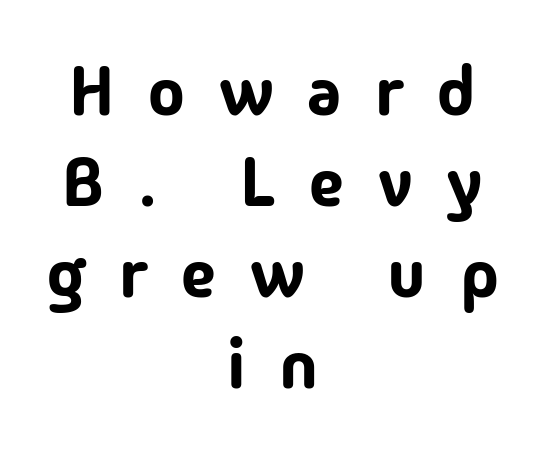
The glyphs are unaccompanied by any horizontal stroke below them. Each line is balanced around a shared central axis. I'd call this a sans setting — the letters go barefoot. Designer's note — italics off, roman on. Leading matches the norm, producing a regular column. Each letter keeps its own natural width here, so spacing adapts to shape.
